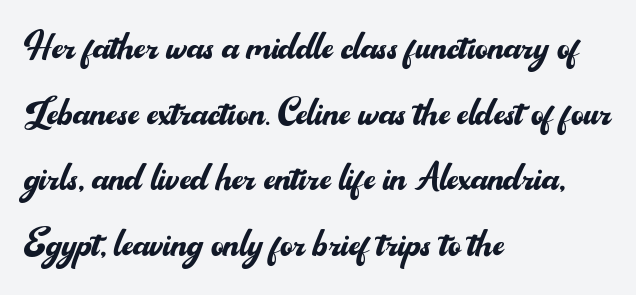
Q: Is the text bold? A: No.
Q: Is the text italic (slanted)? A: Yes.
Q: Is the typeface a serif or a sans-serif typeface? A: Sans-serif.
Q: Is the text underlined? A: No.
Q: How is the paragraph aligned? A: Left-aligned.
Q: Is the spacing between letters normal or unusually wide? A: Normal.
Q: Is the spacing between lines tight, normal or loose? A: Normal.
Q: Width (condensed, normal, or wide)? A: Normal.
Q: Stroke contrast? A: Medium.
Q: x-height? A: Small.
Q: Monospaced? A: No.
